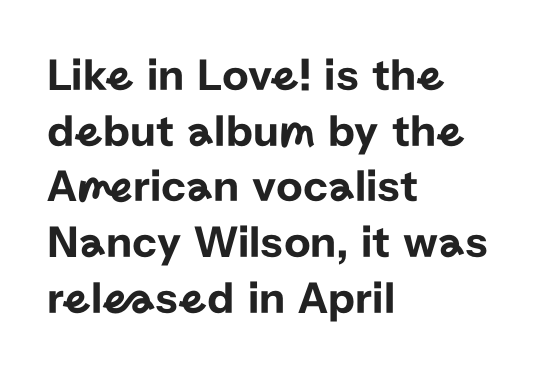
{"serif": "no", "italic": "no", "width": "normal", "stroke_contrast": "low", "x_height": "medium", "monospaced": "no", "underline": "no", "align": "left", "line_spacing_ratio": 1.21, "letter_spacing": "normal", "letter_spacing_em": 0.0, "glyph_px": 46}
